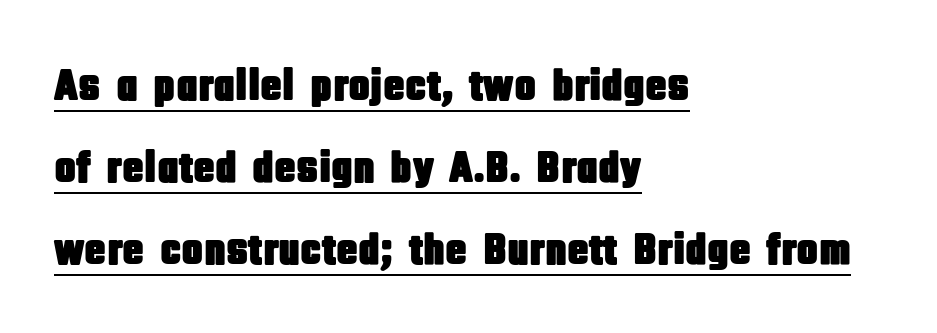
Has an underline been added? It has. Notice how the passage keeps a crisp vertical edge on the left only. Regarding serifs, this sample does without them. A typesetter would mark this as roman, not italic.
